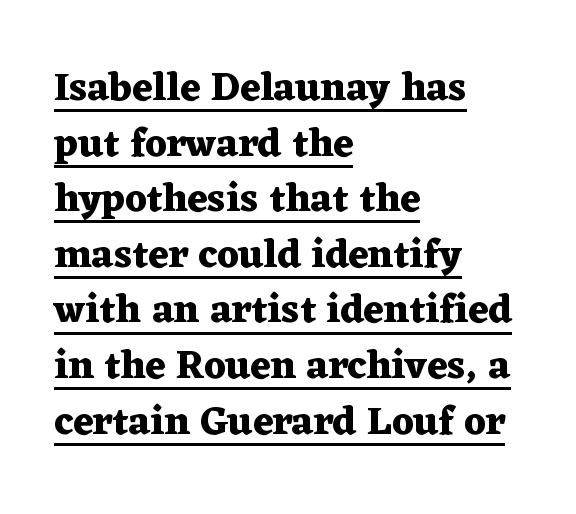
The image shows 40 px heavy, wide serif type, upright; set left-aligned, normal line spacing (1.39x), normal letter spacing, underlined; medium stroke contrast and a medium x-height.
